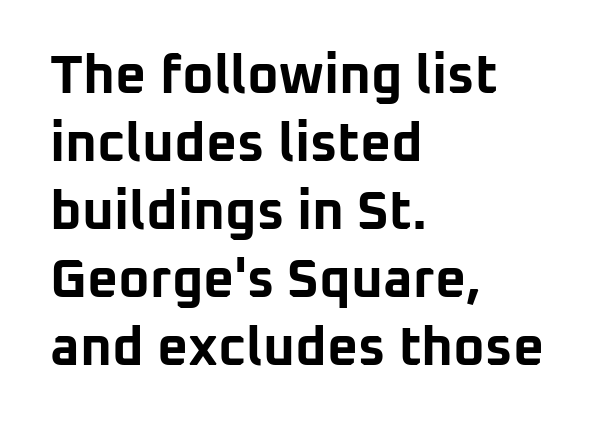
The image shows 54 px bold sans-serif type, upright; set left-aligned, normal line spacing (1.26x), normal letter spacing, not underlined; low stroke contrast and a medium x-height.
